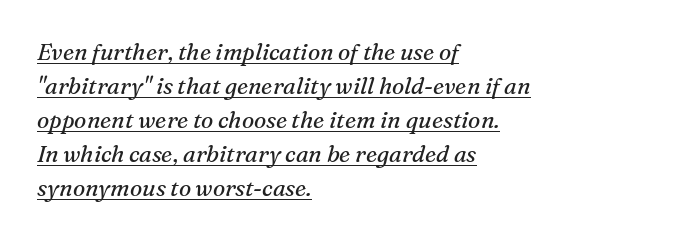
Q: Is the text bold? A: No.
Q: Is the text italic (slanted)? A: Yes, it leans right by about 16 degrees.
Q: Is the text underlined? A: Yes.
Q: How is the paragraph aligned? A: Left-aligned.
Q: Is the spacing between letters normal or unusually wide? A: Normal.
Q: Is the spacing between lines tight, normal or loose? A: Normal.
